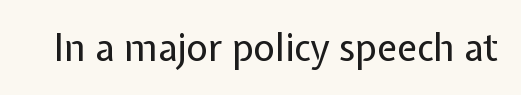
Weight: not bold — regular or lighter. Here the designer chose a conventional face with non-uniform glyph widths. The passage shown is typeset with a sans-serif family. The glyphs are unaccompanied by any horizontal stroke below them. The typography opts for an upright posture over an oblique one. Honestly, the letter spacing is just normal — you wouldn't notice it.
